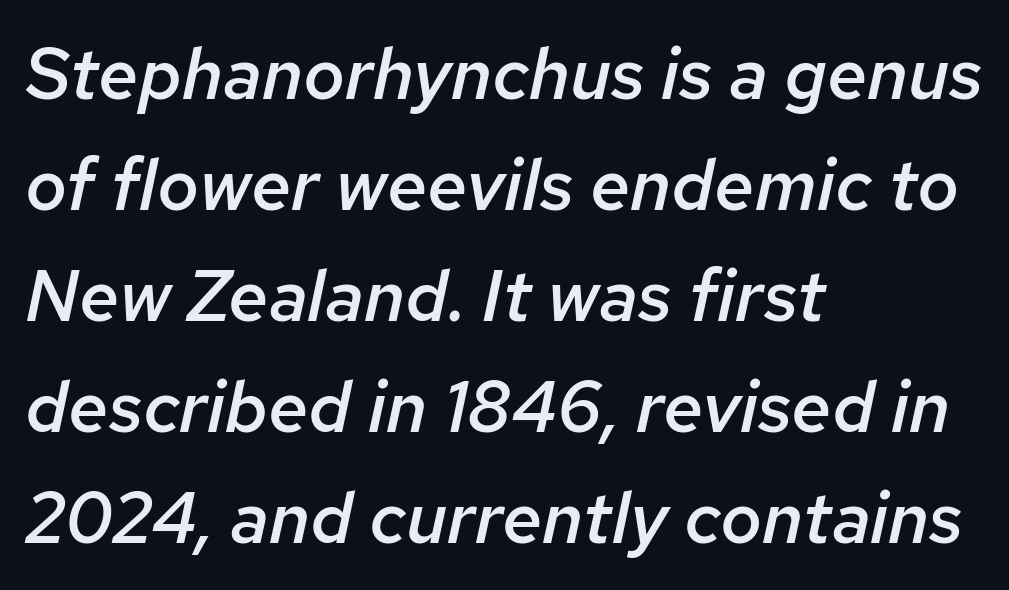
When letters slant like this, we call the style italic. Moderately thickened strokes mark this as semibold type. Characters follow at the spacing the type designer built in. Here the designer chose a conventional face with non-uniform glyph widths.
